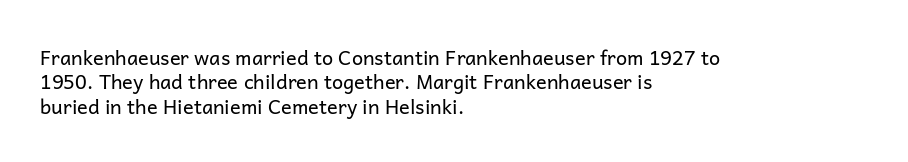
Q: Is the text bold? A: No.
Q: Is the text italic (slanted)? A: No, it is upright.
Q: Is the text underlined? A: No.
Q: How is the paragraph aligned? A: Left-aligned.
Q: Is the spacing between letters normal or unusually wide? A: Normal.
